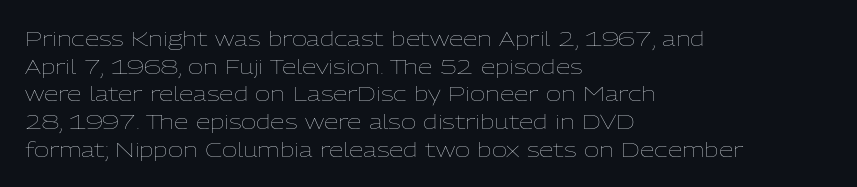
The image shows 21 px text type, upright; set left-aligned, normal line spacing (1.32x), normal letter spacing, not underlined.
